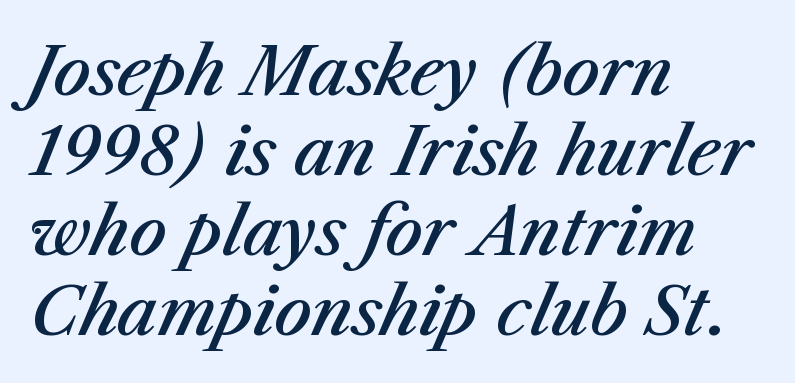
The image shows 66 px semibold type, italic (leaning right); set left-aligned, line spacing 1.21x, normal letter spacing, not underlined; medium stroke contrast and a medium x-height.
